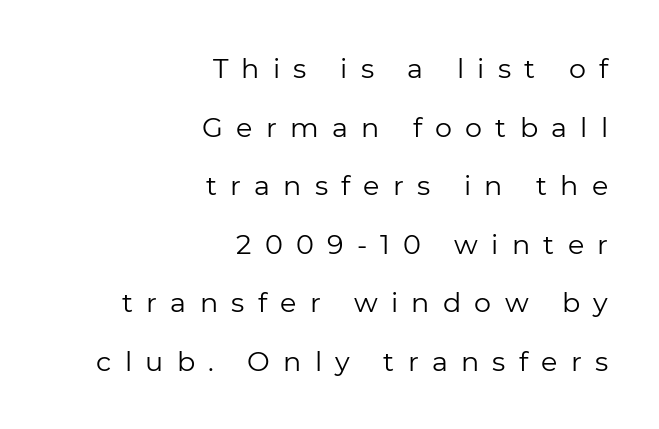
Compared with a flush-left layout, this one pins lines to the opposite, right side. Descenders hang freely into open space. Counters stay open thanks to moderate or lighter strokes. Rows of type keep a wide berth in the vertical direction. If you drew a line through each stem, it would be perfectly vertical. Observe the wide spacing: letters keep a clear distance from each other.
